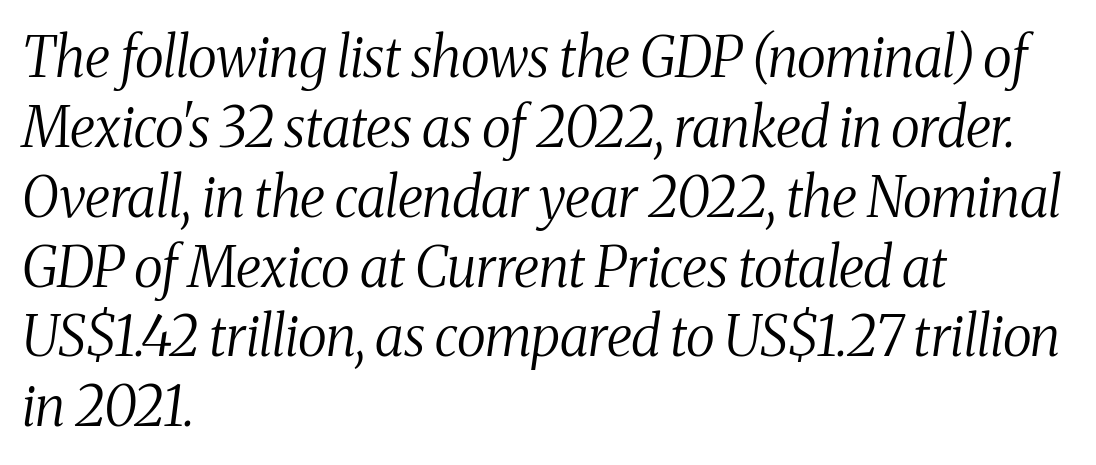
{"serif": "yes", "italic": "yes", "lean": "right", "slant_degrees": 8, "bold": "no", "weight": "regular", "width": "condensed", "stroke_contrast": "medium", "x_height": "medium", "monospaced": "no", "underline": "no", "align": "left", "line_spacing": "normal", "line_spacing_ratio": 1.27, "letter_spacing": "normal", "letter_spacing_em": 0.0, "glyph_px": 55}
